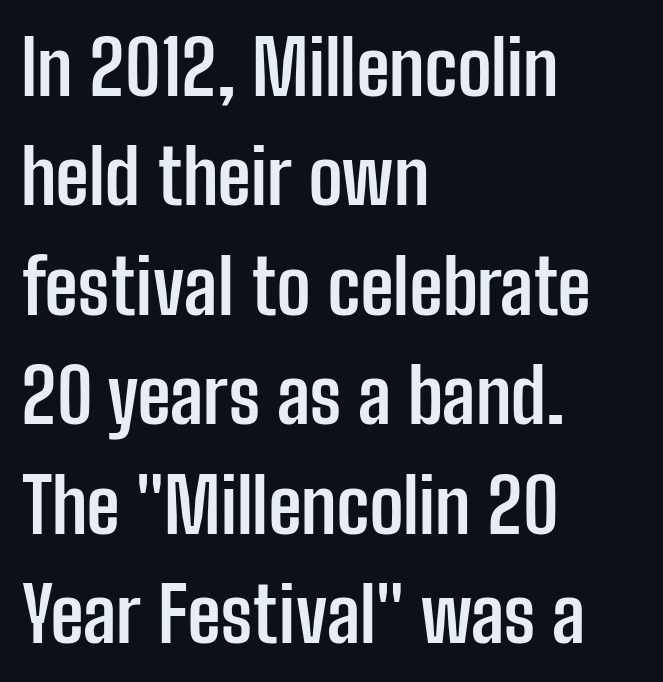
Q: Is the text bold? A: Yes.
Q: Is the text italic (slanted)? A: No, it is upright.
Q: Is the typeface a serif or a sans-serif typeface? A: Sans-serif.
Q: Is the text underlined? A: No.
Q: How is the paragraph aligned? A: Left-aligned.
Q: Is the spacing between letters normal or unusually wide? A: Normal.
Q: Is the spacing between lines tight, normal or loose? A: Normal.
Q: Width (condensed, normal, or wide)? A: Condensed.
Q: Stroke contrast? A: Low.
Q: x-height? A: Medium.
Q: Monospaced? A: No.
